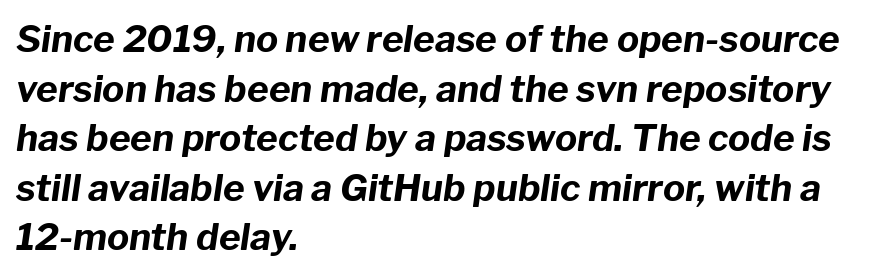
Honestly, the letter spacing is just normal — you wouldn't notice it. The space directly below the letters is spotless. All the whitespace from short lines collects on the right. The rendering uses a bold face; every stroke is thick and dark. You can tell it's italic because the verticals aren't actually vertical. The passage shown is typed in a proportional face where columns would drift.
